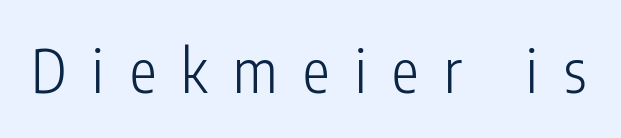
The image shows 60 px light, condensed sans-serif type, upright; set unusually wide letter spacing (+0.43 em), not underlined; low stroke contrast and a medium x-height.
